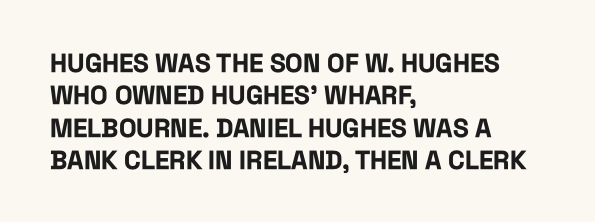
Interline gaps are of average width in this sample. Words float on clear page, feet unadorned. Weight check: bold — yes, fully. These lines were composed using upright roman letters.
